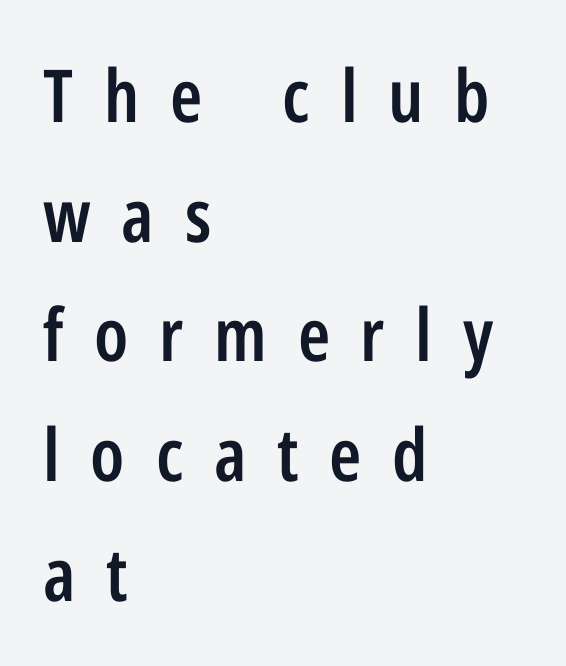
Q: Is the text bold? A: Semi-bold.
Q: Is the text italic (slanted)? A: No, it is upright.
Q: Is the typeface a serif or a sans-serif typeface? A: Sans-serif.
Q: Is the text underlined? A: No.
Q: How is the paragraph aligned? A: Left-aligned.
Q: Is the spacing between letters normal or unusually wide? A: Unusually wide.
Q: Is the spacing between lines tight, normal or loose? A: Normal.
Q: Width (condensed, normal, or wide)? A: Condensed.
Q: Stroke contrast? A: Low.
Q: x-height? A: Medium.
Q: Monospaced? A: No.
